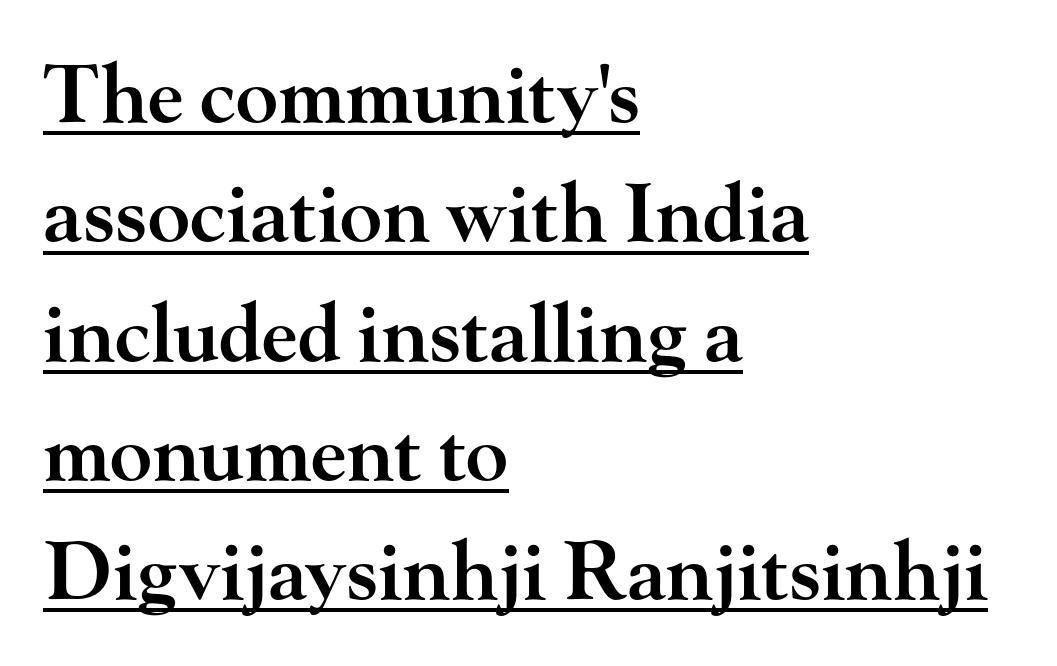
Q: Is the text bold? A: Semi-bold.
Q: Is the text italic (slanted)? A: No, it is upright.
Q: Is the typeface a serif or a sans-serif typeface? A: Serif.
Q: Is the text underlined? A: Yes.
Q: How is the paragraph aligned? A: Left-aligned.
Q: Is the spacing between letters normal or unusually wide? A: Normal.
Q: Is the spacing between lines tight, normal or loose? A: Normal.
Q: Width (condensed, normal, or wide)? A: Wide.
Q: Stroke contrast? A: High.
Q: x-height? A: Small.
Q: Monospaced? A: No.
